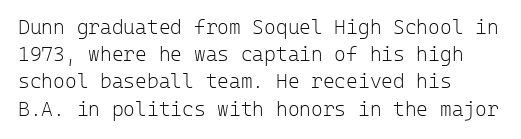
The image shows 20 px text type, upright; set left-aligned, normal line spacing (1.36x), normal letter spacing, not underlined.
